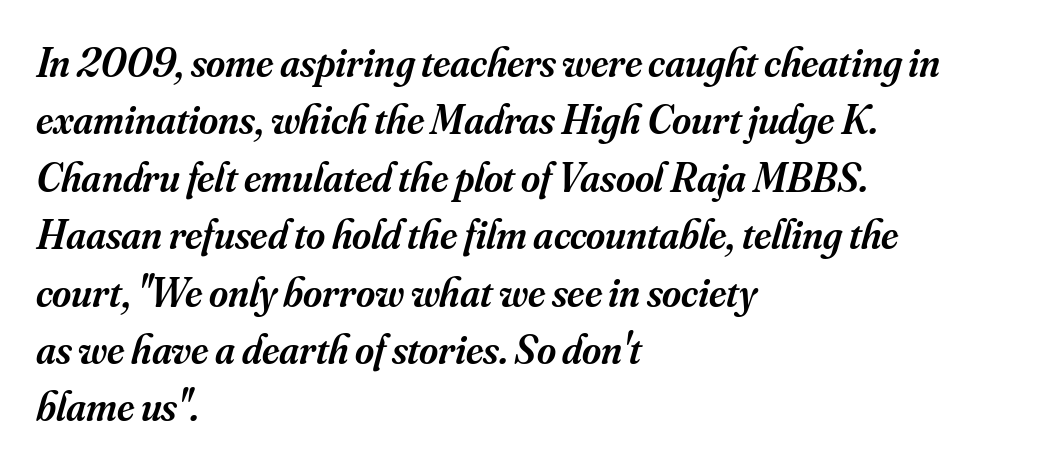
Q: Is the text bold? A: Semi-bold.
Q: Is the text italic (slanted)? A: Yes, it leans right by about 16 degrees.
Q: Is the typeface a serif or a sans-serif typeface? A: Serif.
Q: Is the text underlined? A: No.
Q: How is the paragraph aligned? A: Left-aligned.
Q: Is the spacing between letters normal or unusually wide? A: Normal.
Q: Is the spacing between lines tight, normal or loose? A: Normal.
Q: Width (condensed, normal, or wide)? A: Normal.
Q: Stroke contrast? A: Medium.
Q: x-height? A: Small.
Q: Monospaced? A: No.
